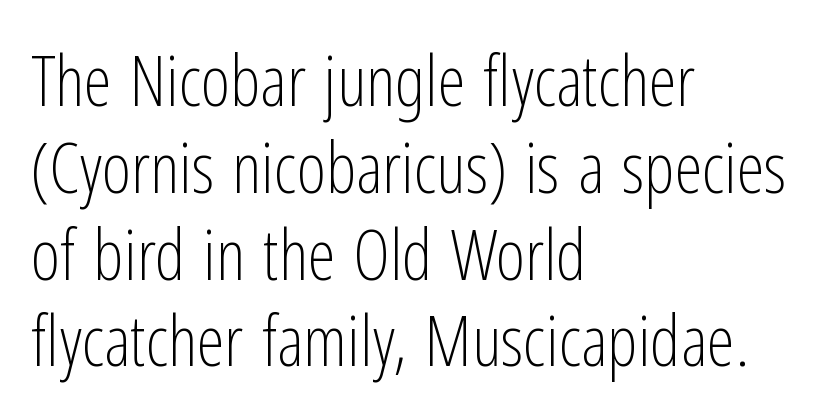
The image shows 70 px light, condensed sans-serif type, upright; set left-aligned, line spacing 1.24x, normal letter spacing, not underlined; low stroke contrast and a medium x-height.
